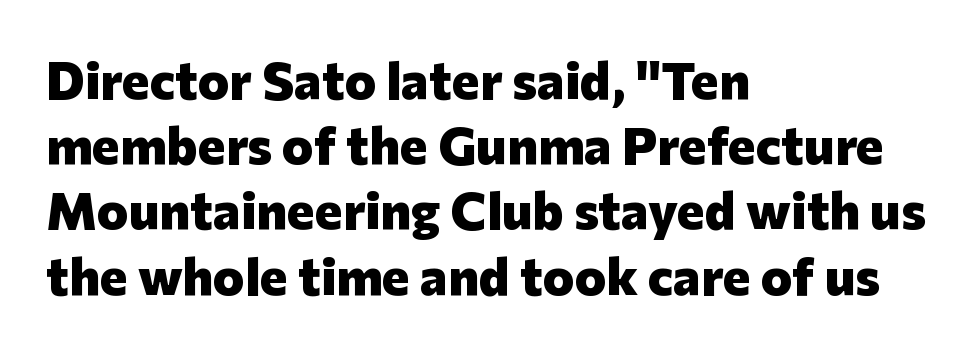
The image shows 53 px heavy sans-serif type, upright; set left-aligned, line spacing 1.23x, normal letter spacing, not underlined; low stroke contrast and a medium x-height.
